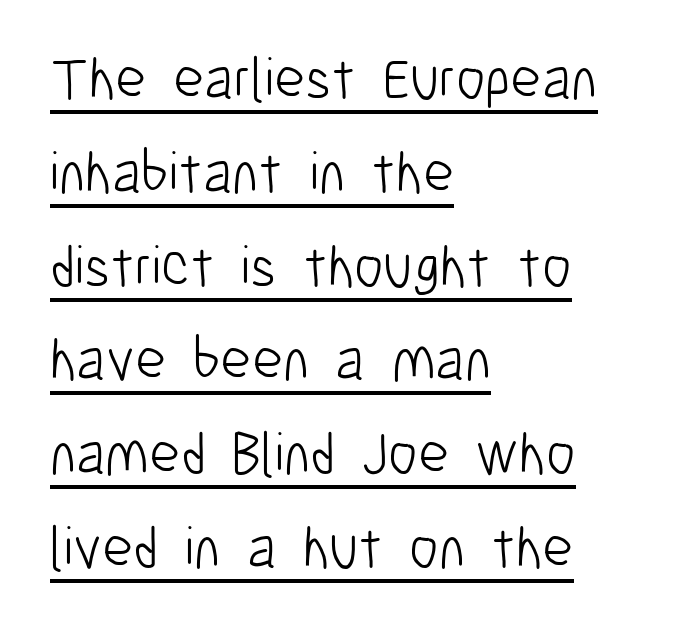
Beneath each row of characters lies a ruled line. Is there much room between lines? A standard amount, neither cramped nor airy. These lines stack with their left ends in a neat column. A quiet, ordinary-to-light weight characterises the typeface. Does the type have serifs? No, each stem ends abruptly.
